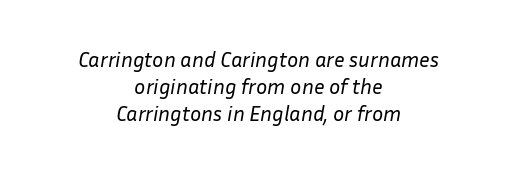
{"italic": "yes", "lean": "right", "slant_degrees": 10, "bold": "no", "underline": "no", "align": "center", "line_spacing": "normal", "line_spacing_ratio": 1.28, "letter_spacing": "normal", "letter_spacing_em": 0.0, "glyph_px": 21}
